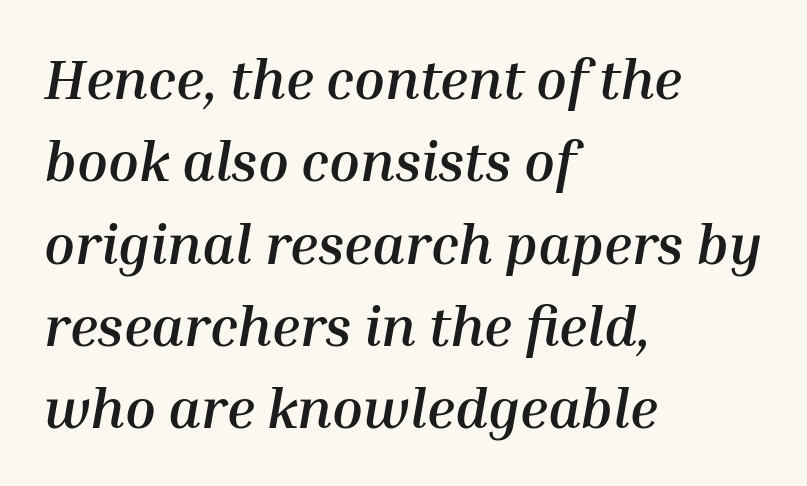
{"italic": "yes", "lean": "right", "slant_degrees": 10, "bold": "yes", "weight": "semibold", "width": "normal", "stroke_contrast": "medium", "x_height": "medium", "monospaced": "no", "underline": "no", "align": "left", "line_spacing": "normal", "line_spacing_ratio": 1.47, "letter_spacing": "normal", "letter_spacing_em": 0.0, "glyph_px": 56}
